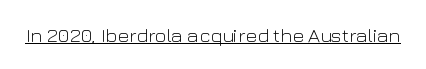
The image shows 20 px text type, upright; set normal letter spacing, underlined.
